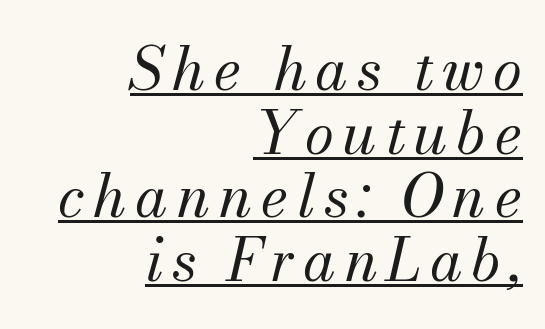
{"serif": "yes", "italic": "yes", "lean": "right", "slant_degrees": 13, "bold": "no", "weight": "regular", "width": "normal", "stroke_contrast": "medium", "x_height": "small", "monospaced": "no", "underline": "yes", "align": "right", "line_spacing": "tight", "line_spacing_ratio": 1.08, "glyph_px": 59}
